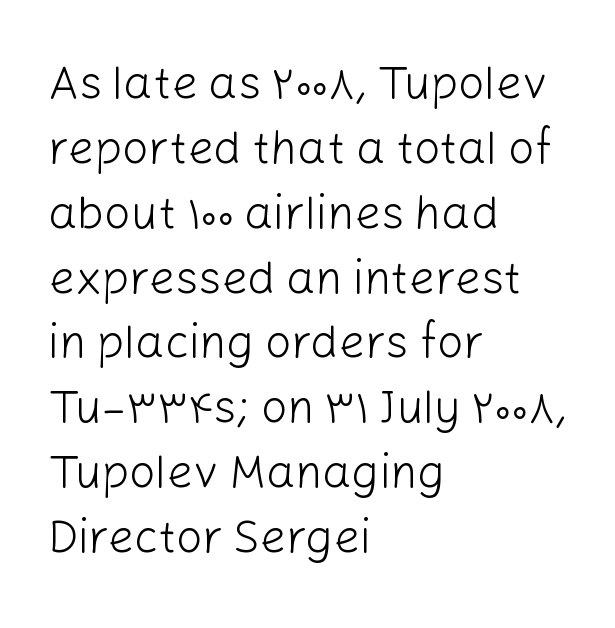
The letters advance in unequal steps, a hallmark of proportional type. This is roman type, the default non-slanted kind. The passage shown is typeset with a sans-serif family. The strokes are not fattened; the text isn't bold.
